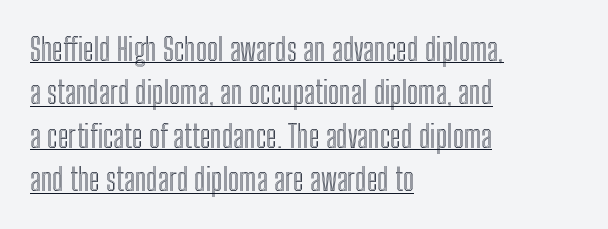
Q: Is the text italic (slanted)? A: No, it is upright.
Q: Is the text underlined? A: Yes.
Q: How is the paragraph aligned? A: Left-aligned.
Q: Is the spacing between letters normal or unusually wide? A: Normal.
Q: Is the spacing between lines tight, normal or loose? A: Normal.
Q: Width (condensed, normal, or wide)? A: Condensed.
Q: x-height? A: Medium.
Q: Monospaced? A: No.
